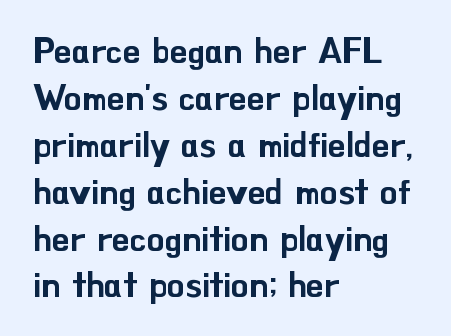
Q: Is the text italic (slanted)? A: No, it is upright.
Q: Is the typeface a serif or a sans-serif typeface? A: Sans-serif.
Q: Is the text underlined? A: No.
Q: How is the paragraph aligned? A: Left-aligned.
Q: Is the spacing between letters normal or unusually wide? A: Normal.
Q: Is the spacing between lines tight, normal or loose? A: Normal.
Q: Width (condensed, normal, or wide)? A: Normal.
Q: Stroke contrast? A: Low.
Q: x-height? A: Small.
Q: Monospaced? A: No.
